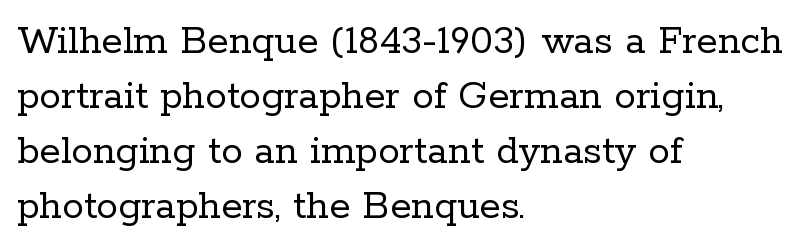
Q: Is the text bold? A: No.
Q: Is the text italic (slanted)? A: No, it is upright.
Q: Is the typeface a serif or a sans-serif typeface? A: Serif.
Q: Is the text underlined? A: No.
Q: How is the paragraph aligned? A: Left-aligned.
Q: Is the spacing between letters normal or unusually wide? A: Normal.
Q: Is the spacing between lines tight, normal or loose? A: Normal.
Q: Width (condensed, normal, or wide)? A: Normal.
Q: Stroke contrast? A: Low.
Q: x-height? A: Medium.
Q: Monospaced? A: No.
